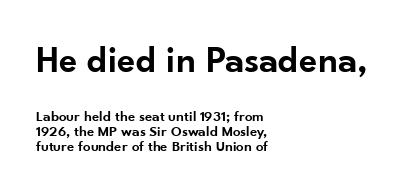
Q: Is the text bold? A: Semi-bold.
Q: Is the text italic (slanted)? A: No, it is upright.
Q: Is the typeface a serif or a sans-serif typeface? A: Sans-serif.
Q: Is the text underlined? A: No.
Q: How is the paragraph aligned? A: Left-aligned.
Q: Is the spacing between letters normal or unusually wide? A: Normal.
Q: Is the spacing between lines tight, normal or loose? A: Tight.
Q: Which block of text is set in a larger size, the first (top) or the second (bottom)? A: The first (top) one.
Q: Width (condensed, normal, or wide)? A: Normal.
Q: Stroke contrast? A: Low.
Q: x-height? A: Small.
Q: Monospaced? A: No.
